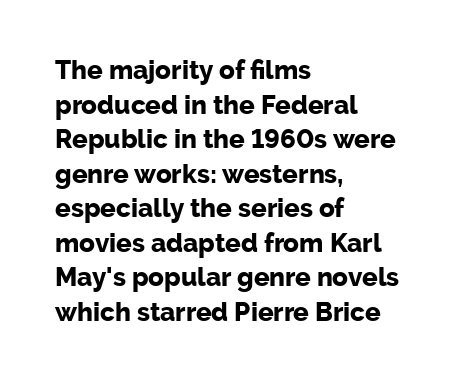
Do the letters lean? They stand straight. Standard letterfit; no display-style spreading of the glyphs. The strip under each line holds only bare page. The rendering anchors every line to the left-hand side. The glyphs have the mass of a bold cut. Quick note: interline space is typical.
